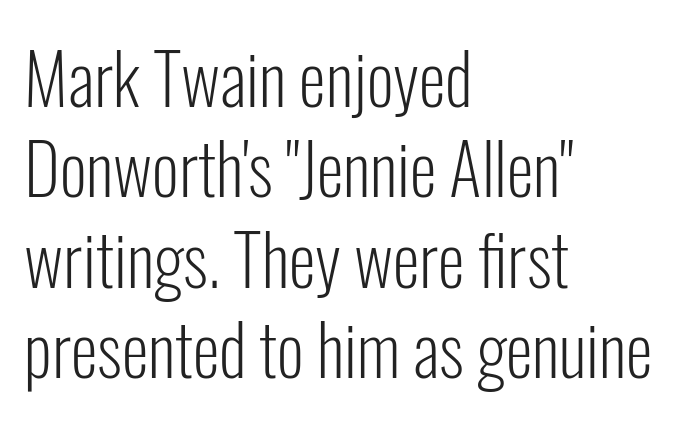
Bare-footed words on every line. The line-height multiplier appears to be the usual default. The type family on display is of the sans-serif kind. How are the letters spaced? Ordinarily, with no added tracking. Ink coverage per letter is moderate at most. A student would call this left alignment; a typographer would say flush left, rag right.
